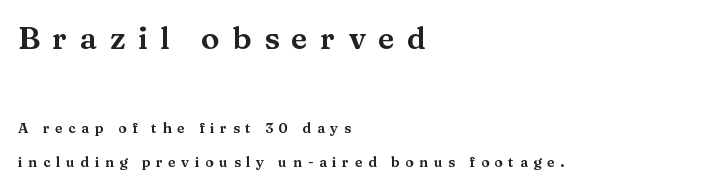
Observe the serifs anchoring each vertical stroke in this sample. You could not count columns in this text — the font is proportionally spaced. Airy leading. You can tell it's not italic because the verticals are truly vertical.
